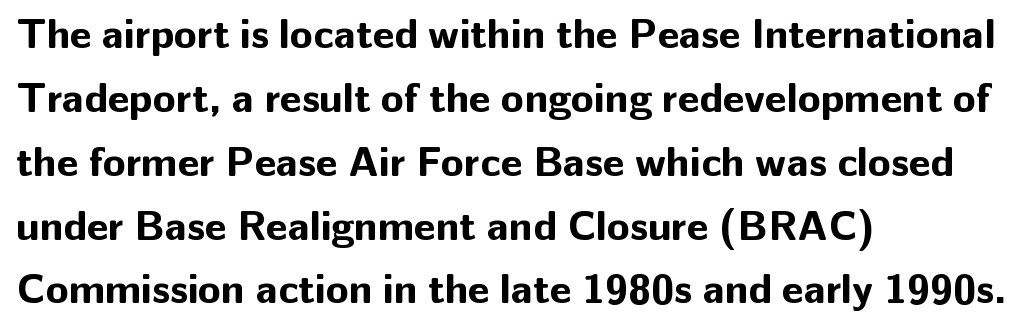
{"serif": "no", "italic": "no", "bold": "yes", "weight": "bold", "width": "normal", "stroke_contrast": "low", "x_height": "medium", "monospaced": "no", "underline": "no", "align": "left", "line_spacing": "normal", "line_spacing_ratio": 1.52, "letter_spacing": "normal", "letter_spacing_em": 0.0, "glyph_px": 42}
